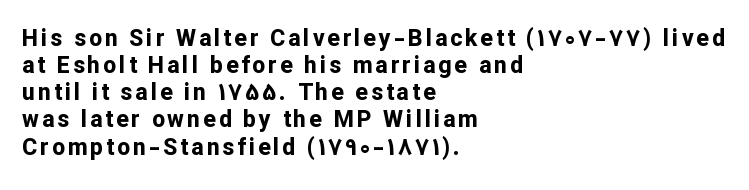
The image shows 23 px bold type, upright; set left-aligned, line spacing 1.18x, not underlined.
